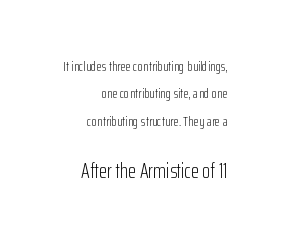
The image shows 21 px text type, upright; set right-aligned, loose line spacing (1.96x), normal letter spacing, not underlined; the second (bottom) block is 1.5x larger.
